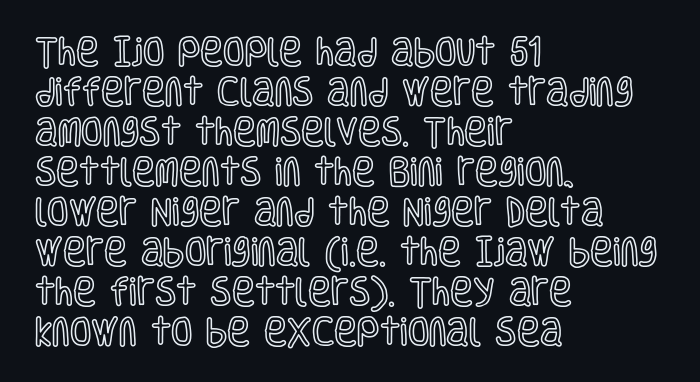
Think of a printed novel: that variable character pitch is what you see here. The space between consecutive lines is moderate. Honestly, the letter spacing is just normal — you wouldn't notice it. No word sits above an underline.
